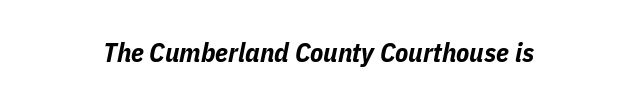
Q: Is the text bold? A: Yes.
Q: Is the text italic (slanted)? A: Yes, it leans right by about 11 degrees.
Q: Is the text underlined? A: No.
Q: Is the spacing between letters normal or unusually wide? A: Normal.
